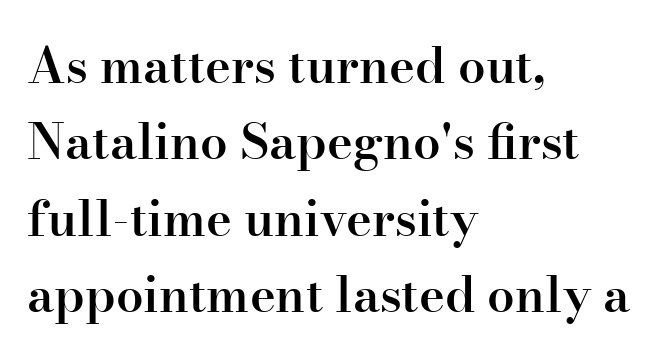
Q: Is the text bold? A: Semi-bold.
Q: Is the text italic (slanted)? A: No, it is upright.
Q: Is the typeface a serif or a sans-serif typeface? A: Serif.
Q: Is the text underlined? A: No.
Q: How is the paragraph aligned? A: Left-aligned.
Q: Is the spacing between letters normal or unusually wide? A: Normal.
Q: Is the spacing between lines tight, normal or loose? A: Normal.
Q: Width (condensed, normal, or wide)? A: Normal.
Q: Stroke contrast? A: High.
Q: x-height? A: Small.
Q: Monospaced? A: No.
